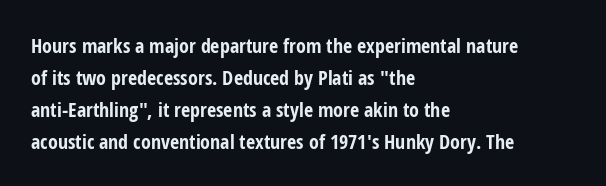
Q: Is the text bold? A: Yes.
Q: Is the text italic (slanted)? A: No, it is upright.
Q: Is the text underlined? A: No.
Q: How is the paragraph aligned? A: Left-aligned.
Q: Is the spacing between letters normal or unusually wide? A: Normal.
Q: Is the spacing between lines tight, normal or loose? A: Normal.
